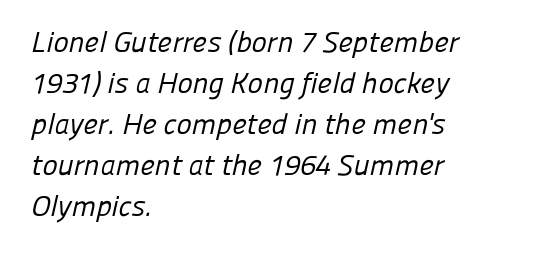
{"serif": "no", "bold": "no", "weight": "regular", "width": "normal", "stroke_contrast": "low", "x_height": "medium", "monospaced": "no", "underline": "no", "align": "left", "line_spacing": "normal", "line_spacing_ratio": 1.41, "letter_spacing": "normal", "letter_spacing_em": 0.0, "glyph_px": 29}
